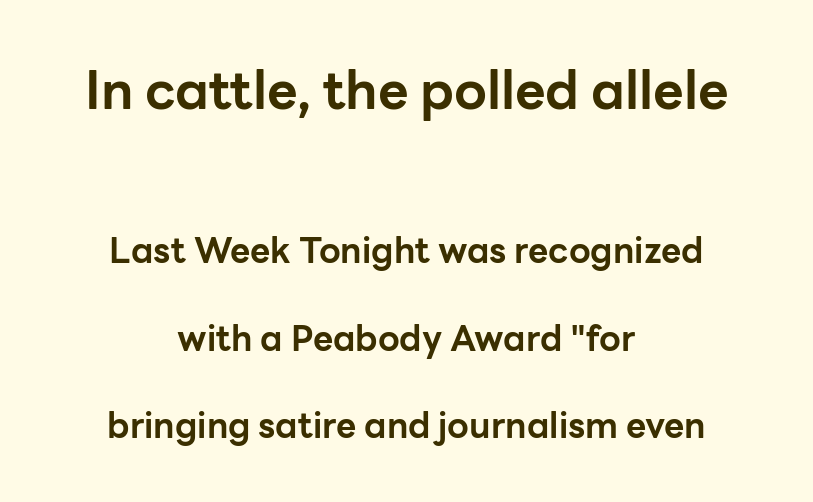
The image shows 53 px bold sans-serif type, upright; set centered, loose line spacing (2.49x), normal letter spacing, not underlined; the first (top) block is 1.51x larger; low stroke contrast and a medium x-height.
